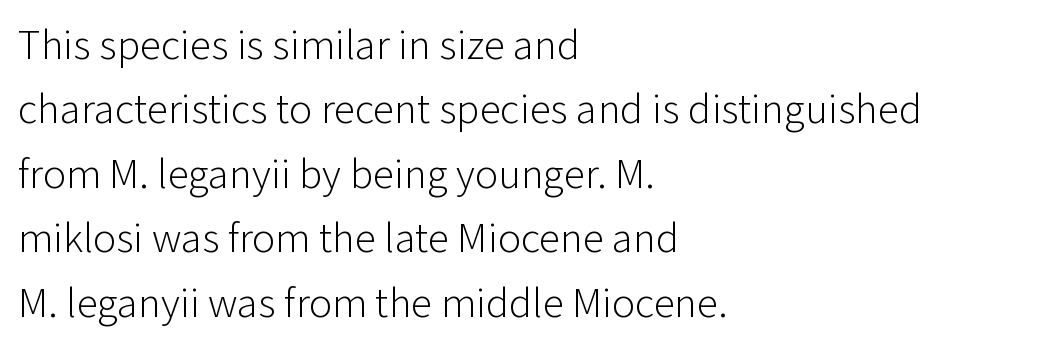
The image shows 43 px light sans-serif type, upright; set left-aligned, normal line spacing (1.5x), normal letter spacing, not underlined; low stroke contrast and a medium x-height.
